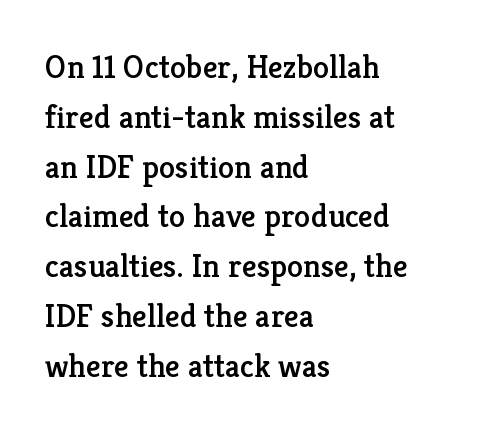
{"serif": "yes", "italic": "no", "width": "normal", "stroke_contrast": "low", "x_height": "medium", "monospaced": "no", "underline": "no", "align": "left", "line_spacing": "normal", "line_spacing_ratio": 1.51, "letter_spacing": "normal", "letter_spacing_em": 0.0, "glyph_px": 33}
